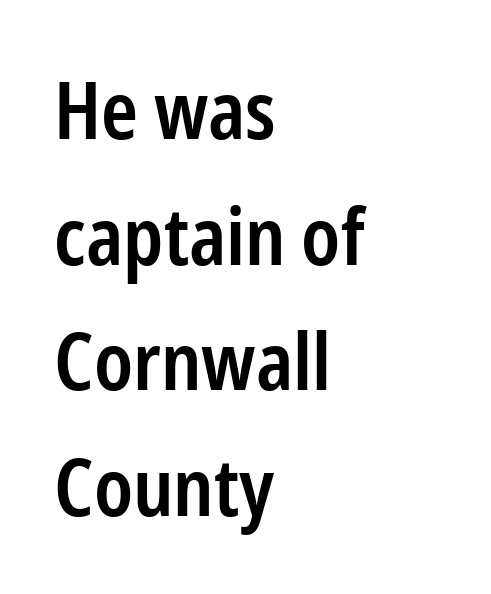
{"serif": "no", "italic": "no", "bold": "semi", "weight": "semibold", "width": "condensed", "stroke_contrast": "low", "x_height": "medium", "monospaced": "no", "underline": "no", "align": "left", "line_spacing": "normal", "line_spacing_ratio": 1.59, "letter_spacing": "normal", "letter_spacing_em": 0.0, "glyph_px": 79}
